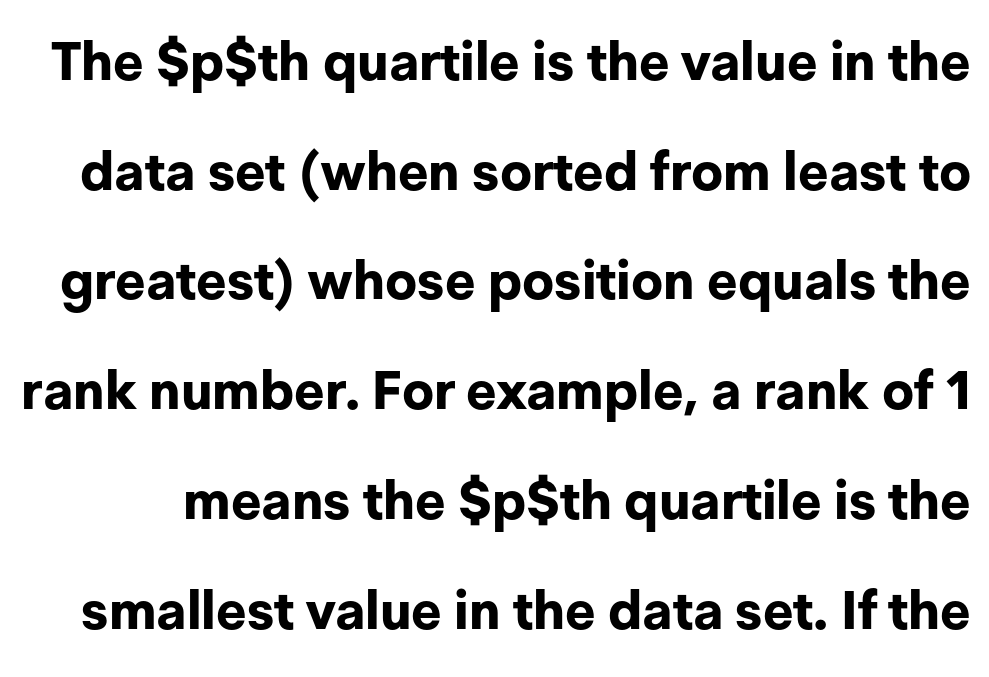
Q: Is the text bold? A: Yes.
Q: Is the text italic (slanted)? A: No, it is upright.
Q: Is the typeface a serif or a sans-serif typeface? A: Sans-serif.
Q: Is the text underlined? A: No.
Q: Is the spacing between letters normal or unusually wide? A: Normal.
Q: Is the spacing between lines tight, normal or loose? A: Loose.
Q: Width (condensed, normal, or wide)? A: Normal.
Q: Stroke contrast? A: Low.
Q: x-height? A: Medium.
Q: Monospaced? A: No.
